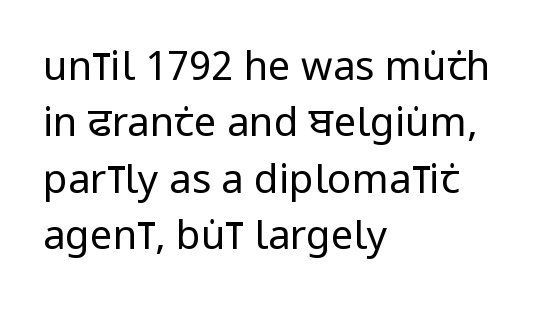
Normally led — the rows are evenly, conventionally spaced. This sample uses a sans-serif face. Visually the block forms a straight wall on the left and a jagged coastline on the right. The letters advance in unequal steps, a hallmark of proportional type.
